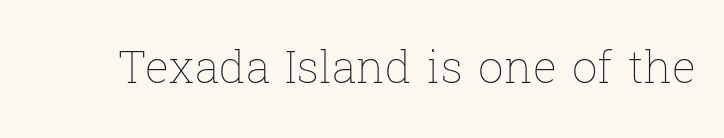
These lines are rendered in a variable-pitch font. Standard letterfit; no display-style spreading of the glyphs. Italic? Not at all — the glyphs are vertical. Bold? No — there's no thickening of the strokes. Any mark beneath the type? The region is blank.
